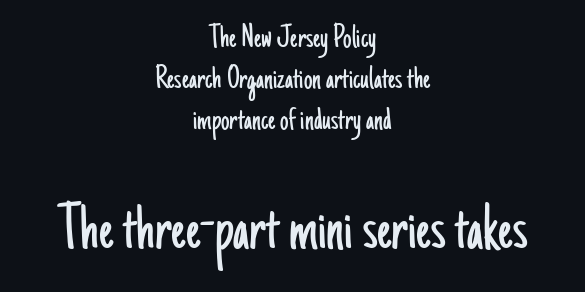
The image shows 68 px light, condensed sans-serif type, upright; set centered, line spacing 1.2x, normal letter spacing, not underlined; the second (bottom) block is 2.0x larger; low stroke contrast and a small x-height.
